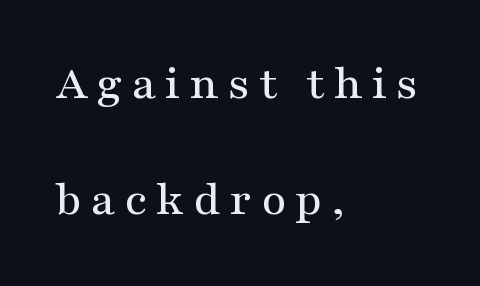
Old-style or modern, the face here clearly has serifs. You can tell it's not italic because the verticals are truly vertical. The ragged edge is on the right, which tells us the setting is flush left. Varying glyph widths throughout — classic text-font behaviour.
